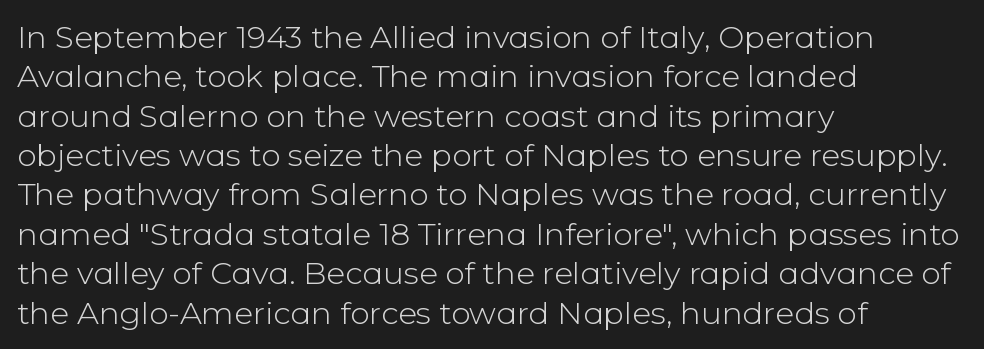
{"serif": "no", "italic": "no", "bold": "no", "weight": "light", "width": "normal", "stroke_contrast": "low", "x_height": "medium", "monospaced": "no", "underline": "no", "align": "left", "line_spacing": "normal", "line_spacing_ratio": 1.27, "letter_spacing": "normal", "letter_spacing_em": 0.0, "glyph_px": 31}
